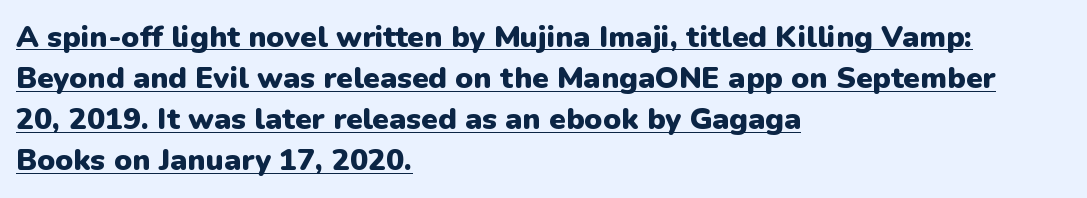
The image shows 30 px heavy sans-serif type, upright; set left-aligned, normal line spacing (1.37x), normal letter spacing, underlined; low stroke contrast and a medium x-height.
